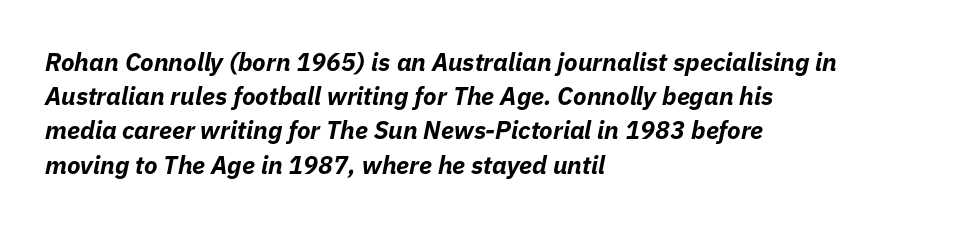
{"italic": "yes", "lean": "right", "slant_degrees": 11, "bold": "yes", "underline": "no", "align": "left", "line_spacing": "normal", "line_spacing_ratio": 1.37, "letter_spacing": "normal", "letter_spacing_em": 0.0, "glyph_px": 25}
